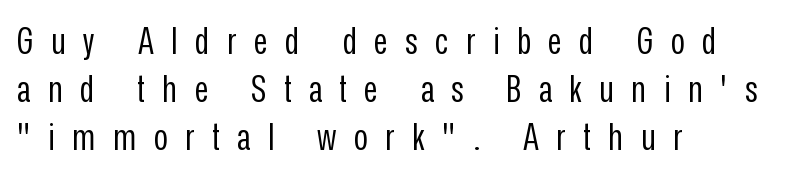
Q: Is the text bold? A: No.
Q: Is the text italic (slanted)? A: No, it is upright.
Q: Is the typeface a serif or a sans-serif typeface? A: Sans-serif.
Q: Is the text underlined? A: No.
Q: How is the paragraph aligned? A: Left-aligned.
Q: Is the spacing between letters normal or unusually wide? A: Unusually wide.
Q: Is the spacing between lines tight, normal or loose? A: Normal.
Q: Width (condensed, normal, or wide)? A: Condensed.
Q: Stroke contrast? A: Low.
Q: x-height? A: Medium.
Q: Monospaced? A: No.
